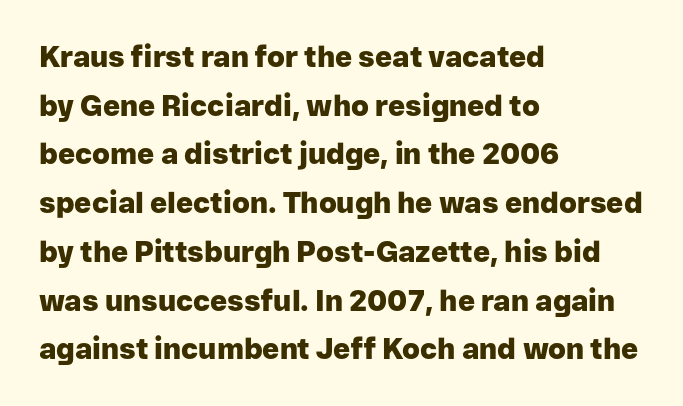
Q: Is the text bold? A: Yes.
Q: Is the text italic (slanted)? A: No, it is upright.
Q: Is the typeface a serif or a sans-serif typeface? A: Sans-serif.
Q: Is the text underlined? A: No.
Q: How is the paragraph aligned? A: Left-aligned.
Q: Is the spacing between letters normal or unusually wide? A: Normal.
Q: Is the spacing between lines tight, normal or loose? A: Normal.
Q: Width (condensed, normal, or wide)? A: Normal.
Q: Stroke contrast? A: Low.
Q: x-height? A: Medium.
Q: Monospaced? A: No.
